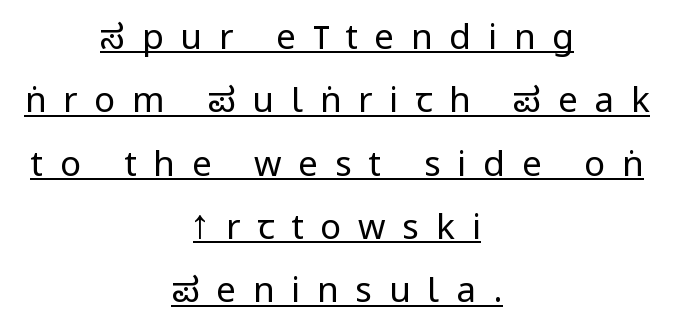
{"serif": "no", "italic": "no", "bold": "no", "weight": "regular", "width": "condensed", "stroke_contrast": "low", "underline": "yes", "align": "center", "line_spacing_ratio": 1.81, "letter_spacing": "wide", "letter_spacing_em": 0.48, "glyph_px": 35}
